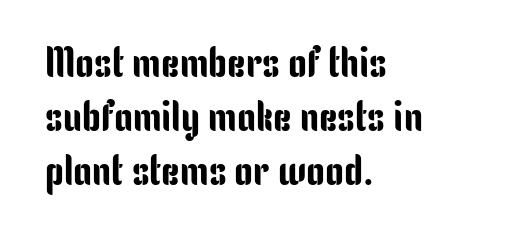
{"serif": "no", "italic": "no", "width": "condensed", "stroke_contrast": "low", "x_height": "medium", "monospaced": "no", "underline": "no", "align": "left", "line_spacing": "normal", "line_spacing_ratio": 1.28, "letter_spacing": "normal", "letter_spacing_em": 0.0, "glyph_px": 42}
